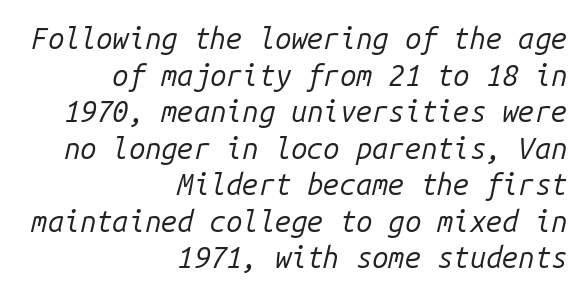
The image shows 29 px regular-weight type, italic (leaning right), monospaced; set right-aligned, normal line spacing (1.26x), normal letter spacing, not underlined; low stroke contrast and a medium x-height.
